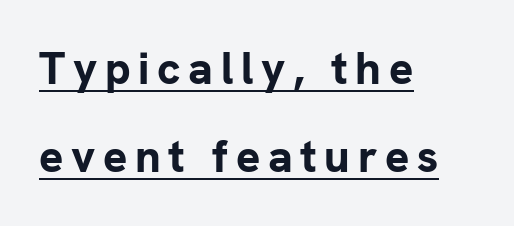
The passage shown stacks its lines with a broad gap. Somebody hit Ctrl+U on this one — the words are underlined. To sum up the face: it is a sans, with no serifs. The lettering holds an erect, upright posture throughout. Looks like regular typesetting: each glyph gets only the width it needs.
